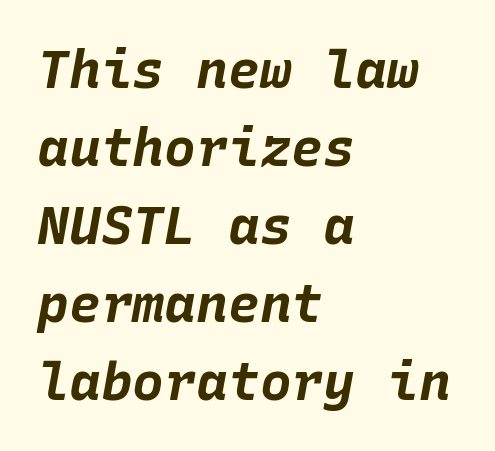
{"italic": "yes", "lean": "right", "slant_degrees": 10, "bold": "yes", "weight": "bold", "width": "normal", "stroke_contrast": "low", "x_height": "large", "monospaced": "yes", "underline": "no", "align": "left", "line_spacing": "normal", "line_spacing_ratio": 1.47, "letter_spacing": "normal", "letter_spacing_em": 0.0, "glyph_px": 53}
